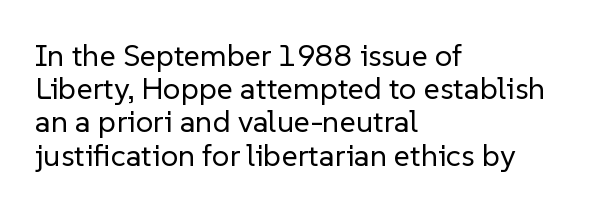
The letters advance in unequal steps, a hallmark of proportional type. This is not heavy type; no bold has been used. In terms of letterform style, serifs are entirely absent. A typesetter would mark this as roman, not italic. Beneath every word, the page is bare. Alignment: flush left.
